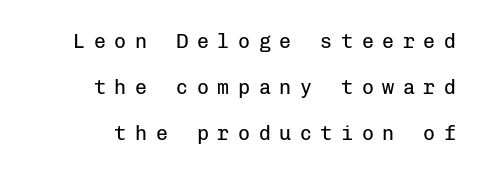
The image shows 20 px text type, upright; set right-aligned, loose line spacing (2.29x), unusually wide letter spacing (+0.43 em), not underlined.
